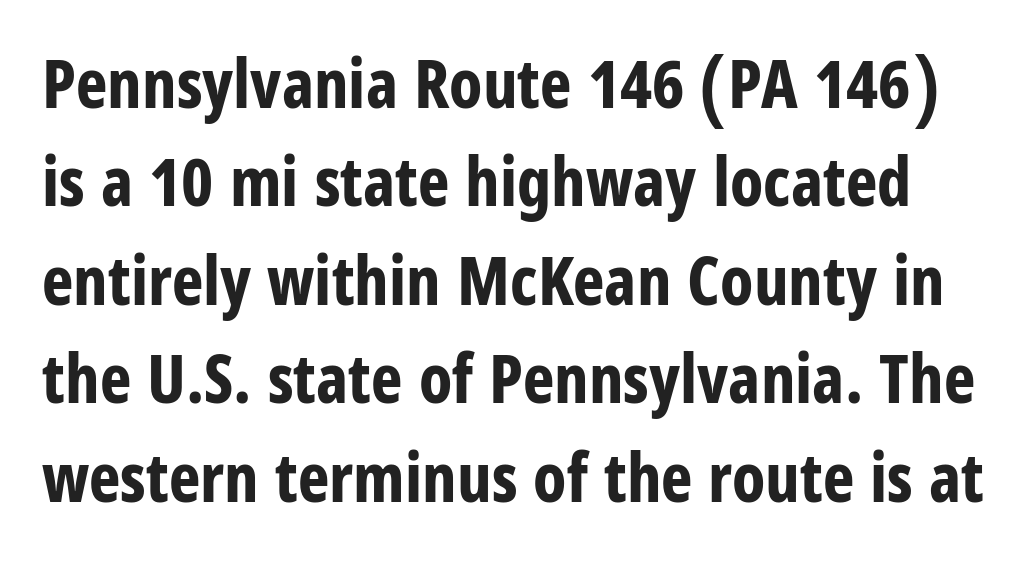
Q: Is the text bold? A: Yes.
Q: Is the text italic (slanted)? A: No, it is upright.
Q: Is the typeface a serif or a sans-serif typeface? A: Sans-serif.
Q: Is the text underlined? A: No.
Q: Is the spacing between letters normal or unusually wide? A: Normal.
Q: Is the spacing between lines tight, normal or loose? A: Normal.
Q: Width (condensed, normal, or wide)? A: Condensed.
Q: Stroke contrast? A: Low.
Q: x-height? A: Large.
Q: Monospaced? A: No.
